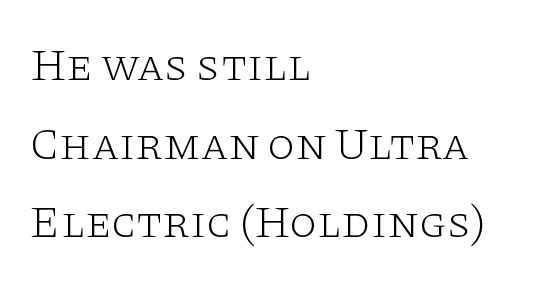
This sample uses an upright cut, with every glyph sitting square on the baseline. Stroke mass is kept to a normal reading level or below. The rendering keeps characters at their native spacing. Old-style or modern, the face here clearly has serifs.
